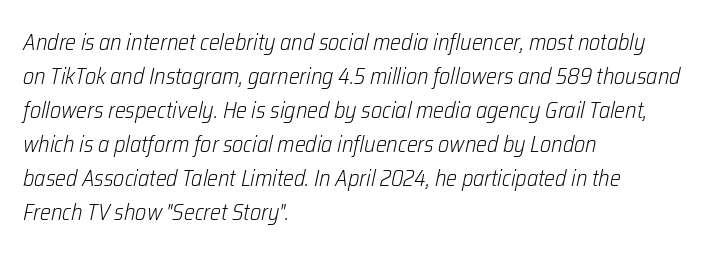
The image shows 23 px text type, italic (leaning right); set left-aligned, normal line spacing (1.48x), normal letter spacing, not underlined.
